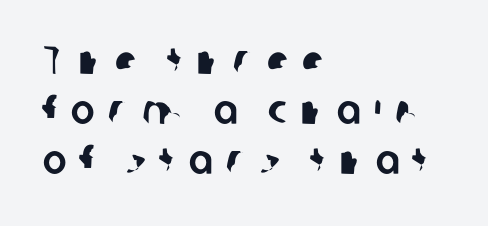
Q: Is the typeface a serif or a sans-serif typeface? A: Sans-serif.
Q: Is the text underlined? A: No.
Q: How is the paragraph aligned? A: Left-aligned.
Q: Is the spacing between letters normal or unusually wide? A: Unusually wide.
Q: Is the spacing between lines tight, normal or loose? A: Normal.
Q: Width (condensed, normal, or wide)? A: Normal.
Q: Stroke contrast? A: Low.
Q: x-height? A: Medium.
Q: Monospaced? A: No.
